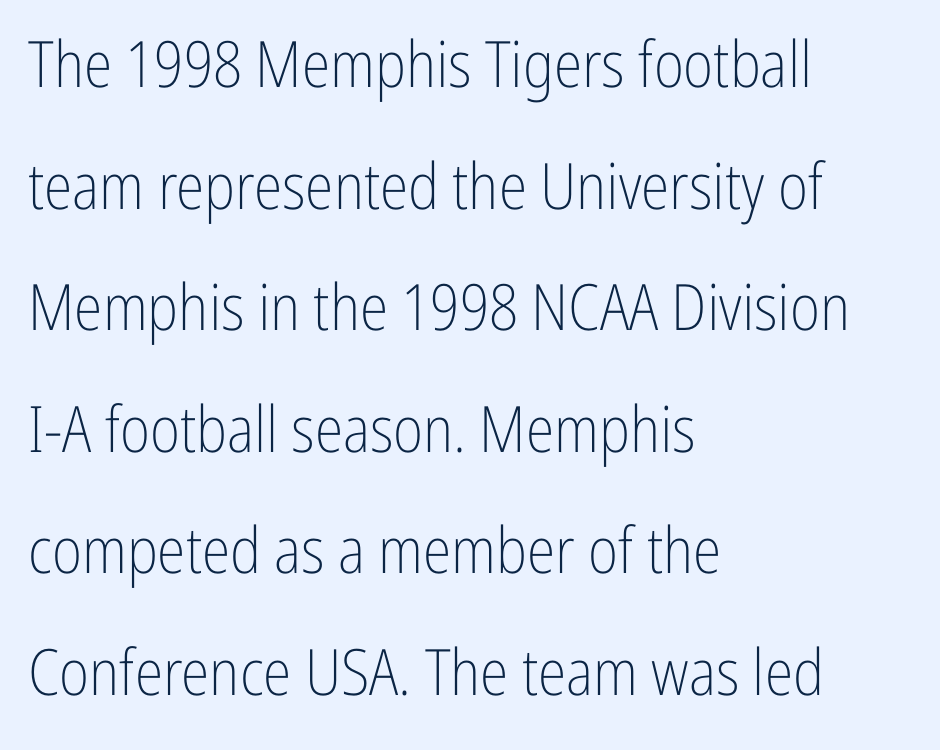
The image shows 64 px light, condensed sans-serif type, upright; set left-aligned, loose line spacing (1.9x), normal letter spacing, not underlined; low stroke contrast and a medium x-height.
